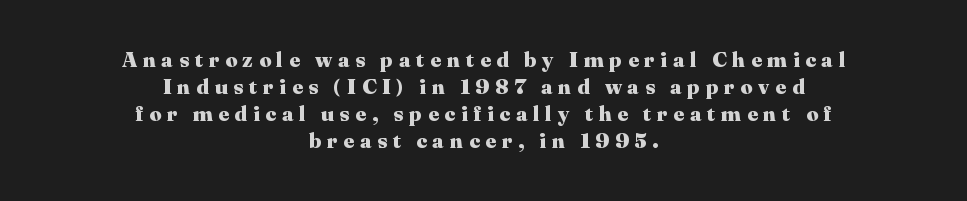
Q: Is the text bold? A: Yes.
Q: Is the text italic (slanted)? A: No, it is upright.
Q: Is the text underlined? A: No.
Q: How is the paragraph aligned? A: Centered.
Q: Is the spacing between letters normal or unusually wide? A: Unusually wide.
Q: Is the spacing between lines tight, normal or loose? A: Normal.
